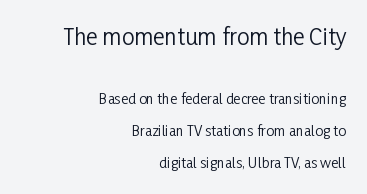
{"italic": "no", "bold": "no", "underline": "no", "align": "right", "line_spacing": "loose", "line_spacing_ratio": 2.29, "letter_spacing": "normal", "letter_spacing_em": 0.0, "larger_block": "first", "size_ratio": 1.57, "glyph_px": 22}
